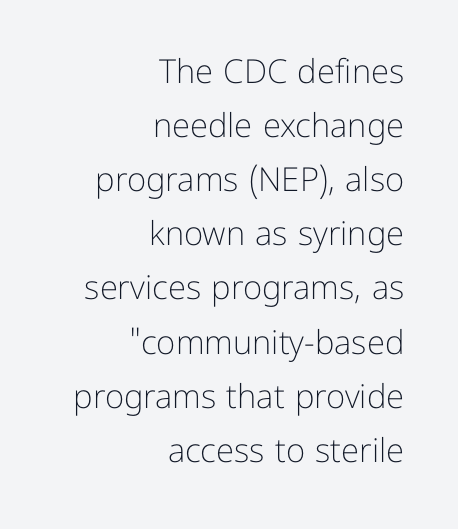
The image shows 33 px light sans-serif type, upright; set right-aligned, normal line spacing (1.64x), normal letter spacing, not underlined; low stroke contrast and a medium x-height.
